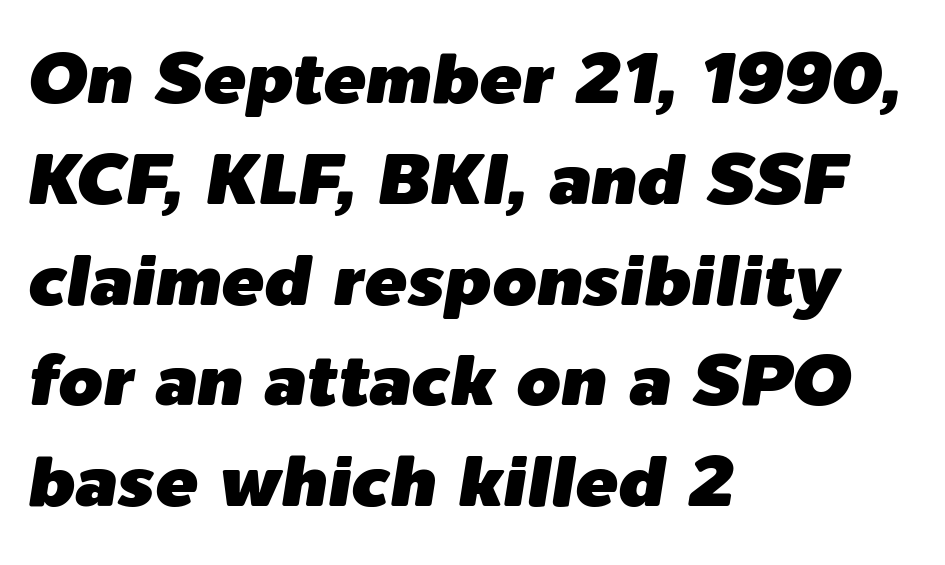
The image shows 71 px text type, italic (leaning right); set left-aligned, normal line spacing (1.42x), normal letter spacing, not underlined; low stroke contrast and a medium x-height.
